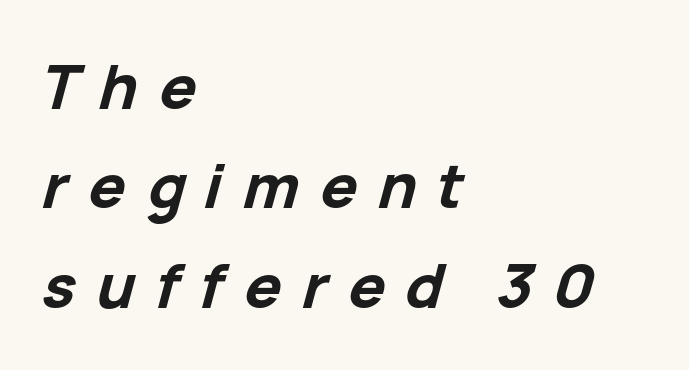
{"italic": "yes", "lean": "right", "slant_degrees": 15, "bold": "yes", "weight": "bold", "width": "normal", "stroke_contrast": "low", "x_height": "medium", "monospaced": "no", "underline": "no", "align": "left", "line_spacing": "normal", "line_spacing_ratio": 1.63, "letter_spacing": "wide", "letter_spacing_em": 0.34, "glyph_px": 61}
